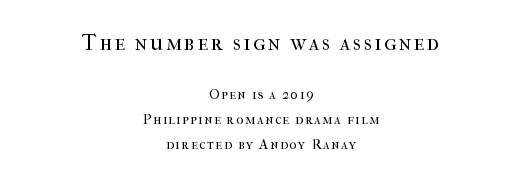
Q: Is the text bold? A: No.
Q: Is the text italic (slanted)? A: No, it is upright.
Q: Is the text underlined? A: No.
Q: How is the paragraph aligned? A: Centered.
Q: Which block of text is set in a larger size, the first (top) or the second (bottom)? A: The first (top) one.
